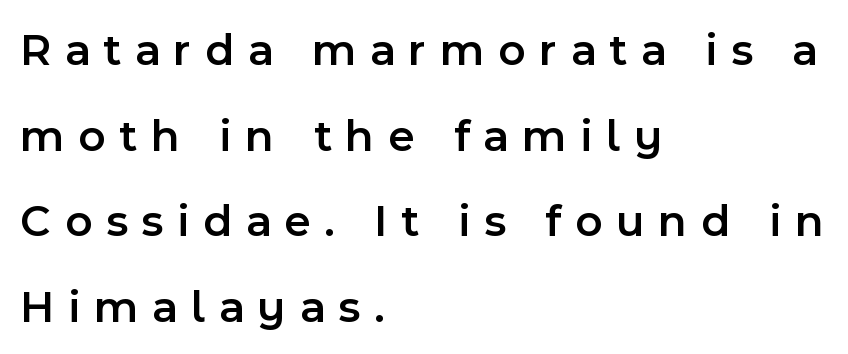
{"serif": "no", "italic": "no", "bold": "semi", "weight": "semibold", "width": "normal", "x_height": "medium", "monospaced": "no", "underline": "no", "align": "left", "line_spacing_ratio": 1.86, "letter_spacing": "wide", "letter_spacing_em": 0.3, "glyph_px": 46}
